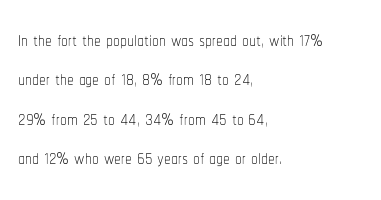
Quick note: not italic, upright. Is the stroke heavy? The answer is a plain regular-or-lighter. The setting favours the left margin, as ordinary paragraphs usually do. Has an underline been added? It has not. Tracking here is standard; glyphs follow each other at the usual distance. Line spacing here is normal.
